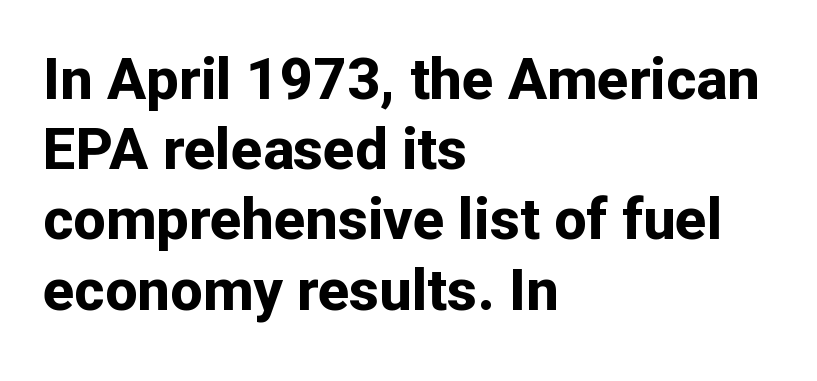
Q: Is the text bold? A: Yes.
Q: Is the text italic (slanted)? A: No, it is upright.
Q: Is the typeface a serif or a sans-serif typeface? A: Sans-serif.
Q: Is the text underlined? A: No.
Q: How is the paragraph aligned? A: Left-aligned.
Q: Is the spacing between letters normal or unusually wide? A: Normal.
Q: Width (condensed, normal, or wide)? A: Normal.
Q: Stroke contrast? A: Low.
Q: x-height? A: Medium.
Q: Monospaced? A: No.
